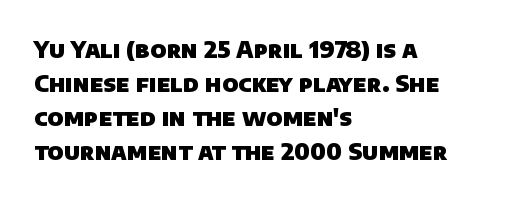
{"bold": "yes", "underline": "no", "align": "left", "line_spacing": "normal", "line_spacing_ratio": 1.48, "letter_spacing": "normal", "letter_spacing_em": 0.0, "glyph_px": 23}
